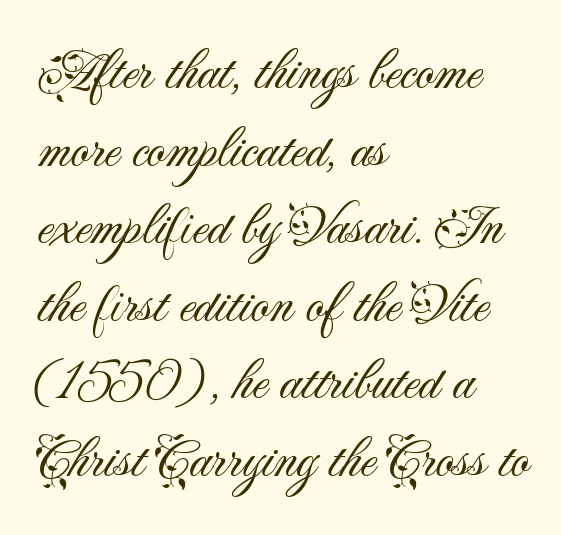
In terms of leading, this rendering sits right in the middle. Each word holds together tightly as a unit, with standard inter-letter gaps. The glyphs in this specimen are sans serif. Quick note: underline off. Reading down the block, your eye returns to a fixed left position each line.
